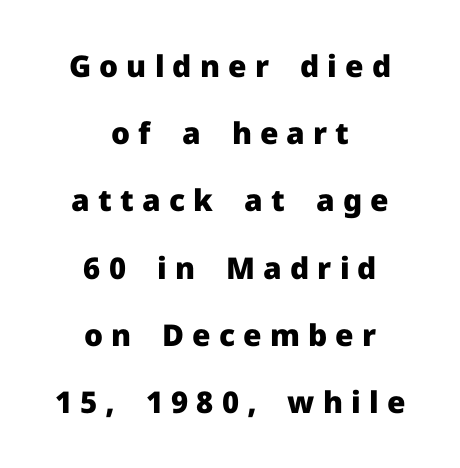
{"serif": "no", "italic": "no", "bold": "yes", "weight": "heavy", "width": "normal", "stroke_contrast": "low", "x_height": "medium", "monospaced": "no", "underline": "no", "align": "center", "line_spacing": "loose", "line_spacing_ratio": 2.24, "letter_spacing": "wide", "letter_spacing_em": 0.27, "glyph_px": 30}
